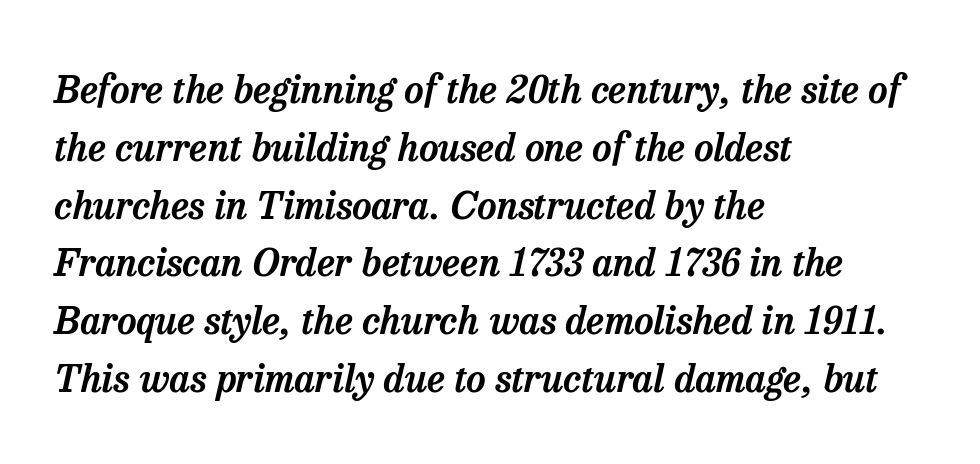
The image shows 38 px serif type, italic (leaning right); set left-aligned, normal line spacing (1.52x), normal letter spacing, not underlined; low stroke contrast and a medium x-height.
